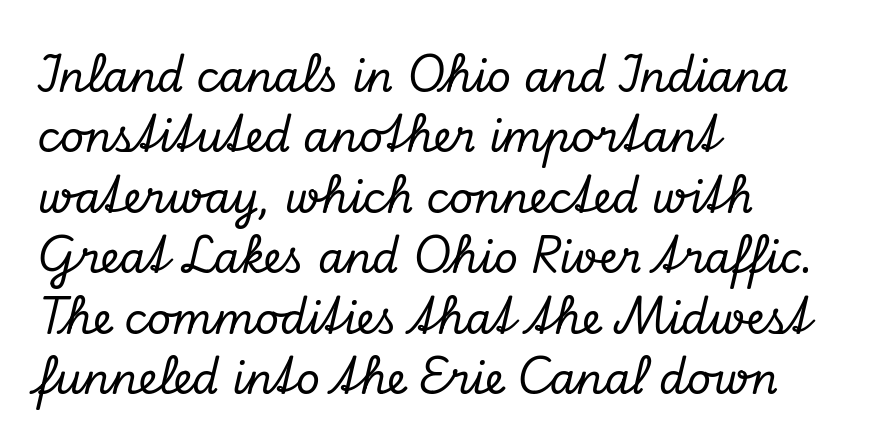
The image shows 42 px serif type, italic (leaning right); set left-aligned, normal line spacing (1.44x), normal letter spacing, not underlined; low stroke contrast and a small x-height.
